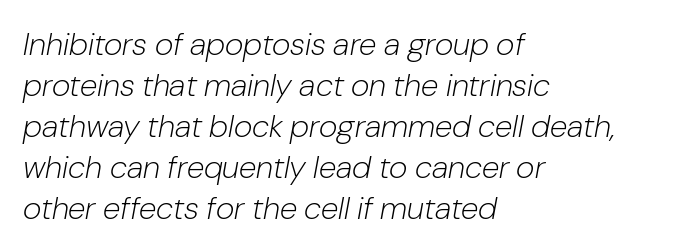
Reading down the column, the eye jumps a familiar distance to each next line. Think of a printed novel: that variable character pitch is what you see here. It's the slanting kind of type. Plain, unruled lines of type. Is the stroke heavy? The answer is a plain regular-or-lighter. Caption: standard tracking, unaltered.
